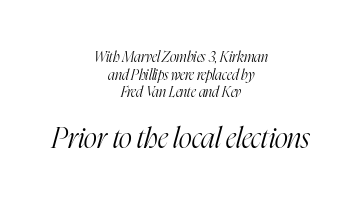
Every character sits at an angle, as italics do. Each new line begins a customary step beneath the previous one. The letters carry serifs — small finishing strokes at the ends of their stems. Here the glyphs are tracked normally, forming tight word shapes. You could not count columns in this text — the font is proportionally spaced.
